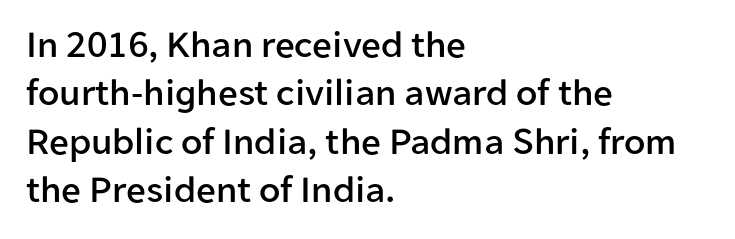
Looks like regular typesetting: each glyph gets only the width it needs. These lines stack with their left ends in a neat column. The letters carry no serifs — their stems end cleanly without finishing strokes. Every character sits straight up, as roman type does. Short note: letters normally spaced.
